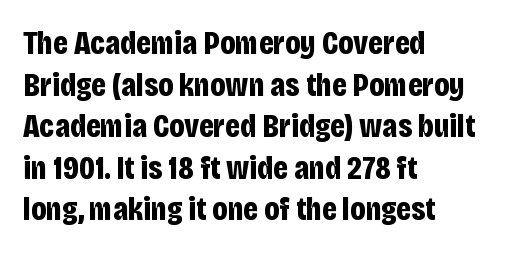
Horizontally, the lines are justified to the leading edge only. How heavy is the stroke? Heavy — this is a bold. Each letter's strokes conclude bluntly, with no projecting serifs. You can tell it's not italic because the verticals are truly vertical. The passage shown has conventional tracking throughout.
